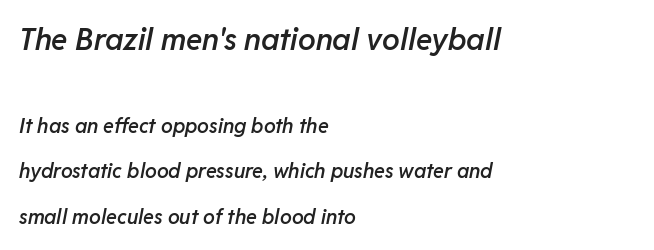
Q: Is the text bold? A: Semi-bold.
Q: Is the text italic (slanted)? A: Yes, it leans right by about 11 degrees.
Q: Is the text underlined? A: No.
Q: How is the paragraph aligned? A: Left-aligned.
Q: Is the spacing between letters normal or unusually wide? A: Normal.
Q: Is the spacing between lines tight, normal or loose? A: Loose.
Q: Which block of text is set in a larger size, the first (top) or the second (bottom)? A: The first (top) one.
Q: Width (condensed, normal, or wide)? A: Normal.
Q: Stroke contrast? A: Low.
Q: x-height? A: Medium.
Q: Monospaced? A: No.
